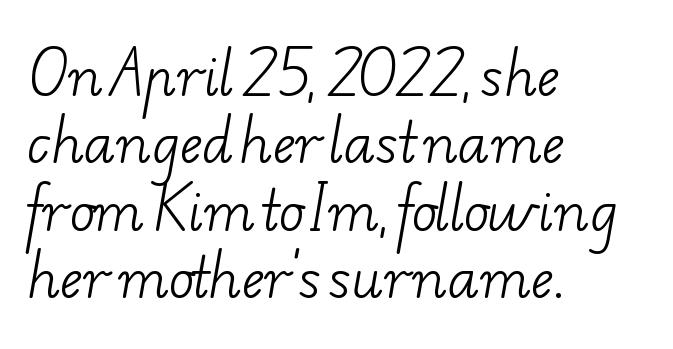
{"serif": "yes", "bold": "no", "weight": "light", "width": "wide", "stroke_contrast": "low", "x_height": "small", "monospaced": "no", "underline": "no", "align": "left", "line_spacing": "normal", "line_spacing_ratio": 1.27, "letter_spacing": "normal", "letter_spacing_em": 0.0, "glyph_px": 53}
